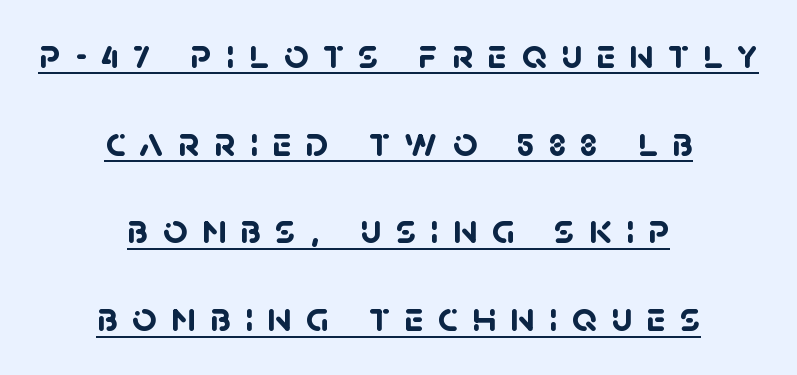
Q: Is the text bold? A: Yes.
Q: Is the typeface a serif or a sans-serif typeface? A: Sans-serif.
Q: Is the text underlined? A: Yes.
Q: How is the paragraph aligned? A: Centered.
Q: Is the spacing between letters normal or unusually wide? A: Unusually wide.
Q: Is the spacing between lines tight, normal or loose? A: Loose.
Q: Width (condensed, normal, or wide)? A: Normal.
Q: Stroke contrast? A: Low.
Q: x-height? A: Large.
Q: Monospaced? A: No.
